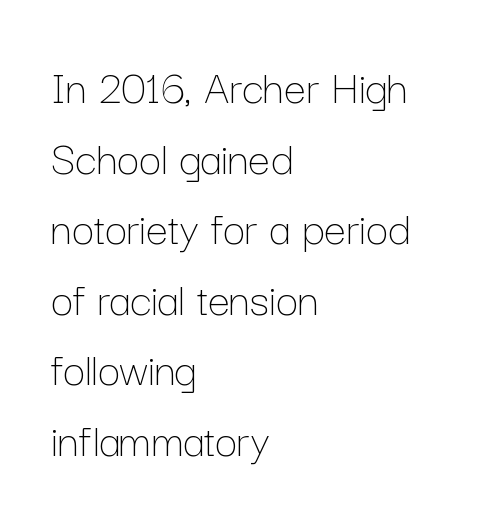
The image shows 49 px thin type, upright; set left-aligned, normal line spacing (1.44x), normal letter spacing, not underlined; low stroke contrast and a medium x-height.
